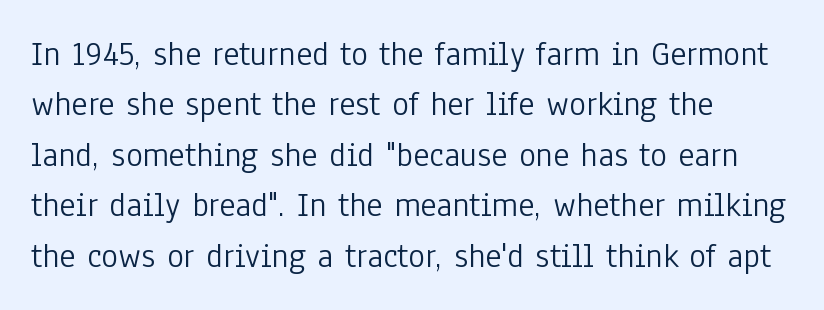
Stems and bowls with no extra thickness — not bold. Check the space under the baseline: it is left empty. The vertical gap from one line to the next is medium. Nobody touched the tracking dial on this one.
